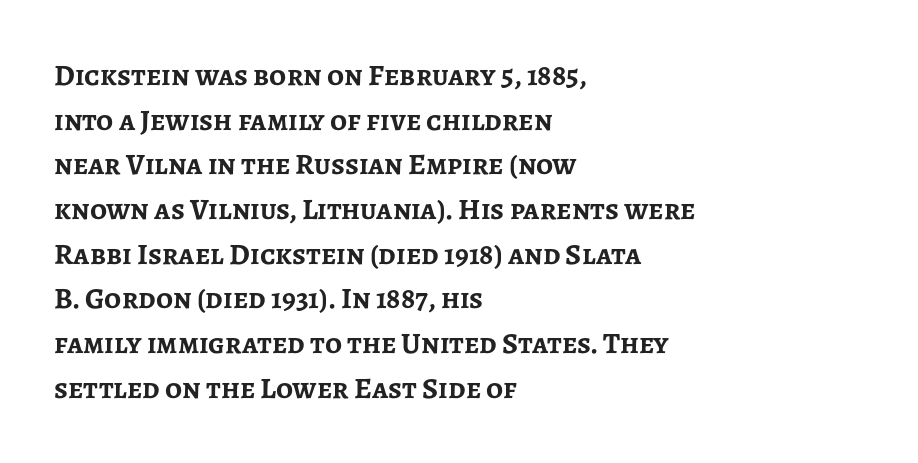
{"serif": "no", "italic": "no", "bold": "yes", "weight": "semibold", "width": "normal", "stroke_contrast": "low", "x_height": "medium", "monospaced": "no", "underline": "no", "align": "left", "line_spacing": "normal", "line_spacing_ratio": 1.49, "letter_spacing": "normal", "letter_spacing_em": 0.0, "glyph_px": 30}
